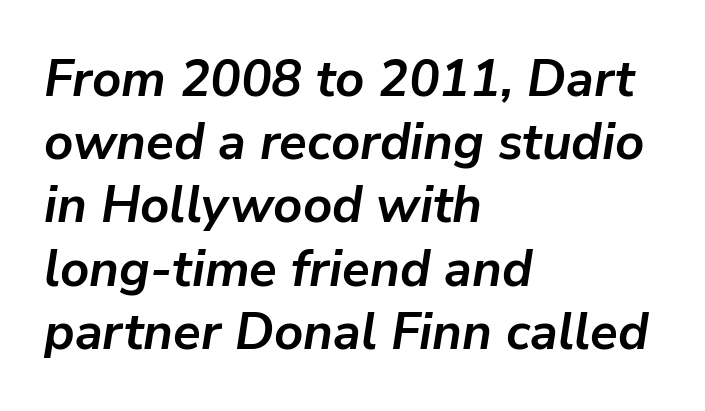
Q: Is the text bold? A: Yes.
Q: Is the text italic (slanted)? A: Yes, it leans right by about 9 degrees.
Q: Is the text underlined? A: No.
Q: How is the paragraph aligned? A: Left-aligned.
Q: Is the spacing between letters normal or unusually wide? A: Normal.
Q: Width (condensed, normal, or wide)? A: Normal.
Q: Stroke contrast? A: Low.
Q: x-height? A: Medium.
Q: Monospaced? A: No.
